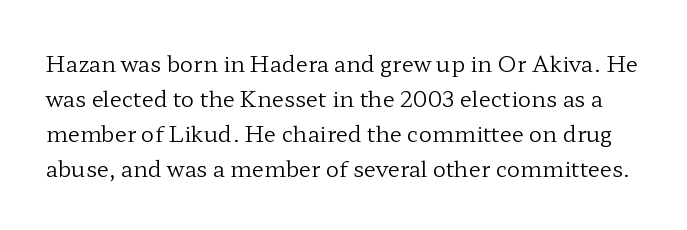
Clear beneath every line of the passage. These lines keep a tight, regular rhythm from letter to letter. No extra ink here — the face is not bold. Rendered with straight, roman letterforms.
